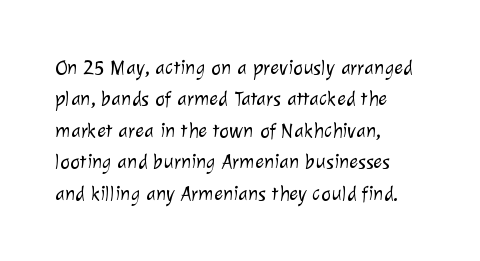
Q: Is the text bold? A: No.
Q: Is the text underlined? A: No.
Q: How is the paragraph aligned? A: Left-aligned.
Q: Is the spacing between letters normal or unusually wide? A: Normal.
Q: Is the spacing between lines tight, normal or loose? A: Normal.
